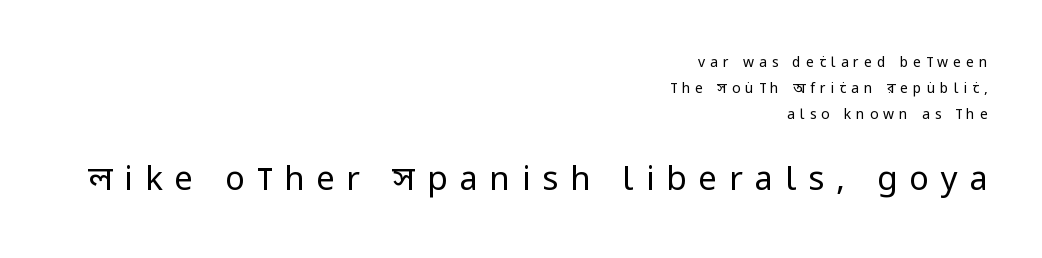
In CSS terms this would be text-align: right. The glyphs in this specimen are sans serif. Unlike italic type, these characters show no tilt at all. Students, note that the glyphs here are deliberately spaced far apart. The face looks like a standard text weight, possibly lighter. The words here are not underlined.
